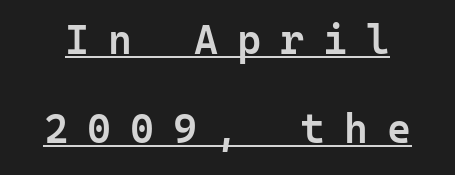
The image shows 41 px semibold sans-serif type, upright, monospaced; set loose line spacing (2.16x), unusually wide letter spacing (+0.46 em), underlined; low stroke contrast and a medium x-height.
